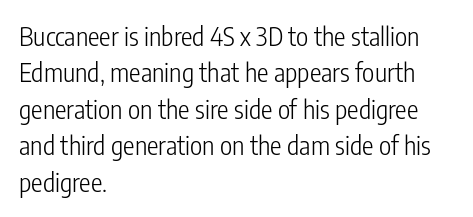
{"italic": "no", "bold": "no", "underline": "no", "align": "left", "line_spacing": "normal", "line_spacing_ratio": 1.4, "letter_spacing": "normal", "letter_spacing_em": 0.0, "glyph_px": 26}
